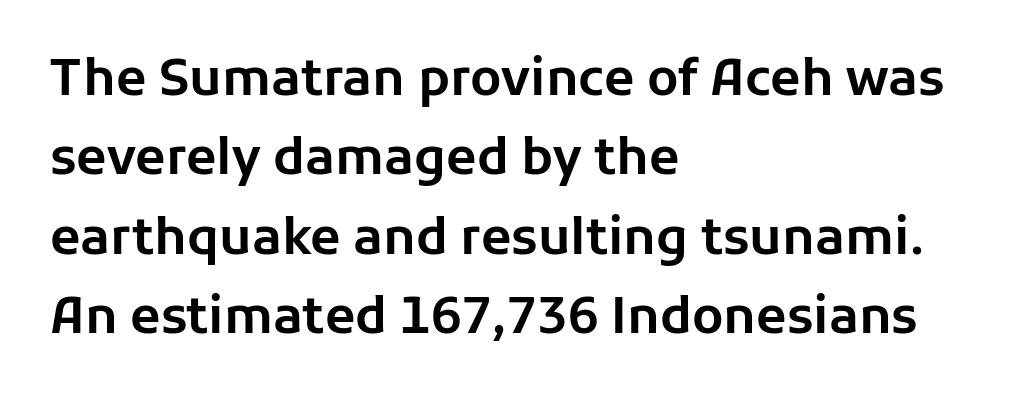
The image shows 50 px sans-serif type, upright; set left-aligned, normal line spacing (1.59x), normal letter spacing, not underlined; low stroke contrast and a medium x-height.
